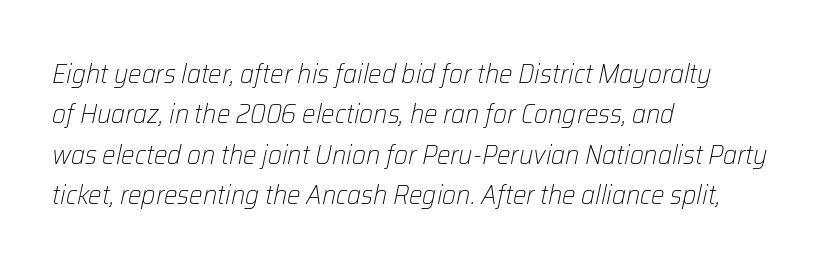
The face used here is rendered with its standard letterfit. Underlining? Definitely not there. The lettering tilts uniformly, giving the passage an italic look. The lines are quadded left. The weight would be labelled regular, book, light, or lighter still.
